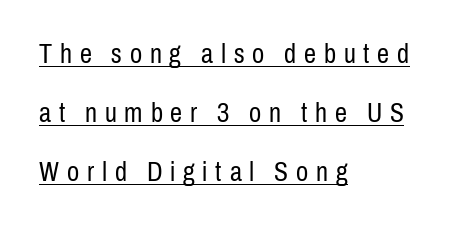
The image shows 27 px text type, upright; set left-aligned, loose line spacing (2.18x), unusually wide letter spacing (+0.29 em), underlined.
